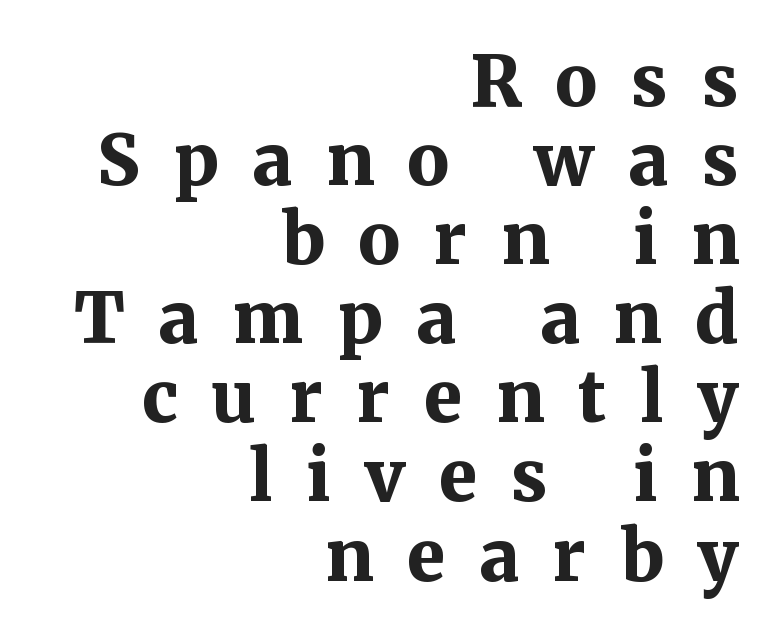
{"serif": "yes", "italic": "no", "bold": "yes", "weight": "bold", "width": "normal", "stroke_contrast": "medium", "x_height": "medium", "monospaced": "no", "underline": "no", "align": "right", "line_spacing": "tight", "line_spacing_ratio": 1.13, "letter_spacing": "wide", "letter_spacing_em": 0.48, "glyph_px": 70}
